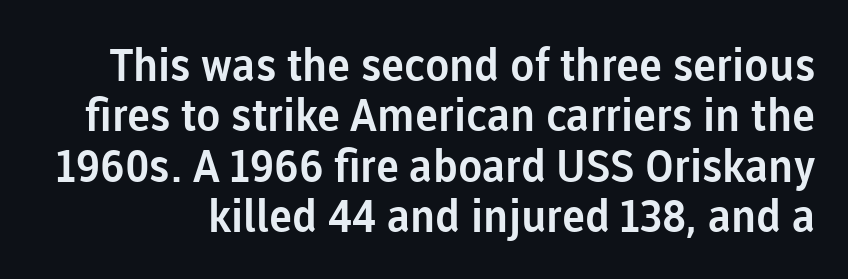
{"serif": "no", "italic": "no", "width": "normal", "stroke_contrast": "low", "x_height": "medium", "monospaced": "no", "underline": "no", "line_spacing": "tight", "line_spacing_ratio": 1.12, "letter_spacing": "normal", "letter_spacing_em": 0.0, "glyph_px": 45}
